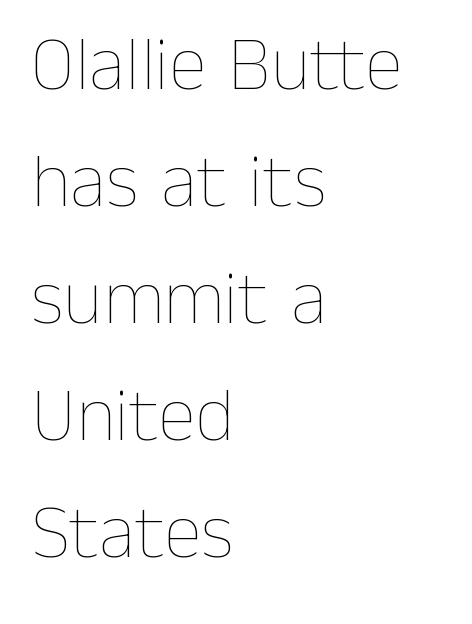
{"italic": "no", "bold": "no", "weight": "thin", "width": "normal", "stroke_contrast": "low", "x_height": "medium", "monospaced": "no", "underline": "no", "align": "left", "line_spacing": "normal", "line_spacing_ratio": 1.52, "letter_spacing": "normal", "letter_spacing_em": 0.0, "glyph_px": 77}
